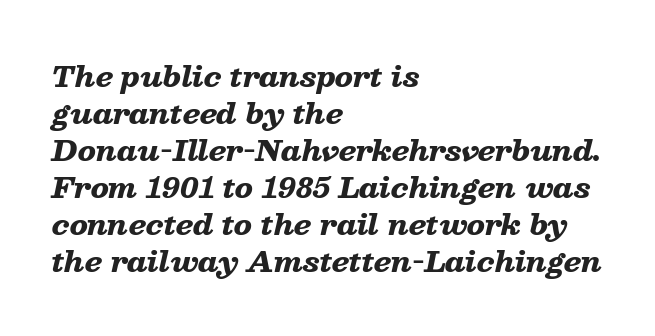
The horizontal fit of the characters is conventional and even. The setting favours the left margin, as ordinary paragraphs usually do. How heavy is the stroke? Heavy — this is a bold. The space directly below the letters is spotless.
